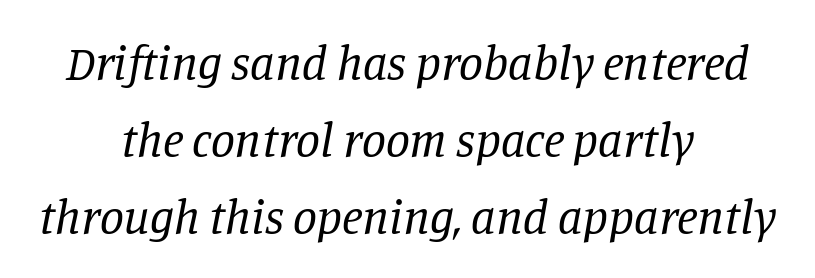
Q: Is the text bold? A: No.
Q: Is the text italic (slanted)? A: Yes, it leans right by about 11 degrees.
Q: Is the typeface a serif or a sans-serif typeface? A: Serif.
Q: Is the text underlined? A: No.
Q: How is the paragraph aligned? A: Centered.
Q: Is the spacing between letters normal or unusually wide? A: Normal.
Q: Is the spacing between lines tight, normal or loose? A: Normal.
Q: Width (condensed, normal, or wide)? A: Normal.
Q: Stroke contrast? A: Low.
Q: x-height? A: Large.
Q: Monospaced? A: No.
